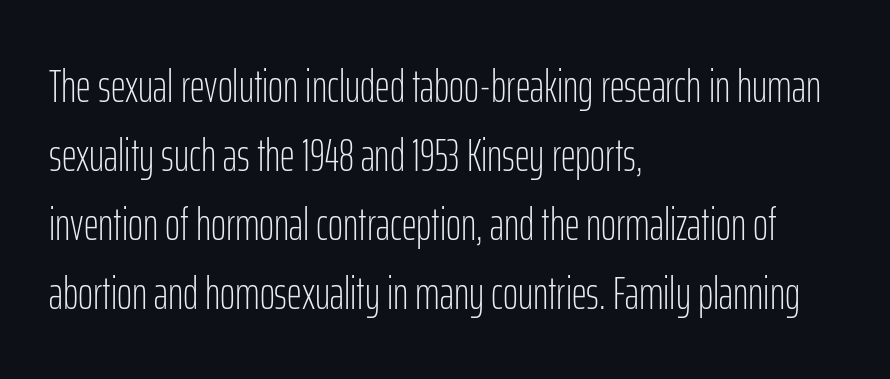
Compared with typical body copy, the letter spacing here is the same. It's the straight-up-and-down kind of type. How would I describe the line gaps? Plain and ordinary. Serif or sans? Sans — the stroke terminals are bare. Line starts are locked; line ends wander. The rendering uses natural spacing where letterforms have individual widths.
